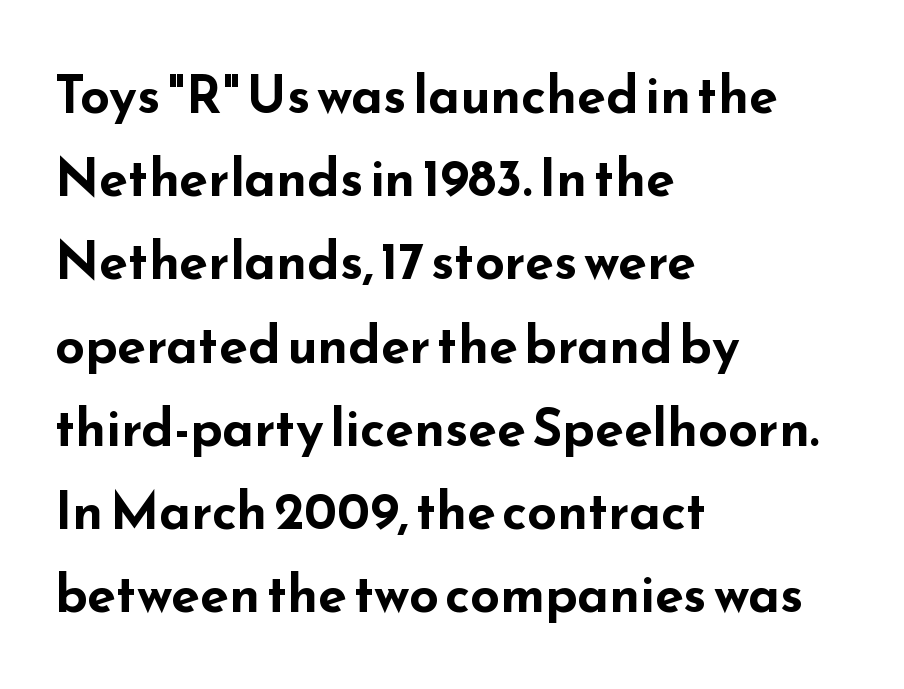
Q: Is the text bold? A: Yes.
Q: Is the text italic (slanted)? A: No, it is upright.
Q: Is the typeface a serif or a sans-serif typeface? A: Sans-serif.
Q: Is the text underlined? A: No.
Q: How is the paragraph aligned? A: Left-aligned.
Q: Is the spacing between letters normal or unusually wide? A: Normal.
Q: Is the spacing between lines tight, normal or loose? A: Normal.
Q: Width (condensed, normal, or wide)? A: Wide.
Q: Stroke contrast? A: Low.
Q: x-height? A: Small.
Q: Monospaced? A: No.
